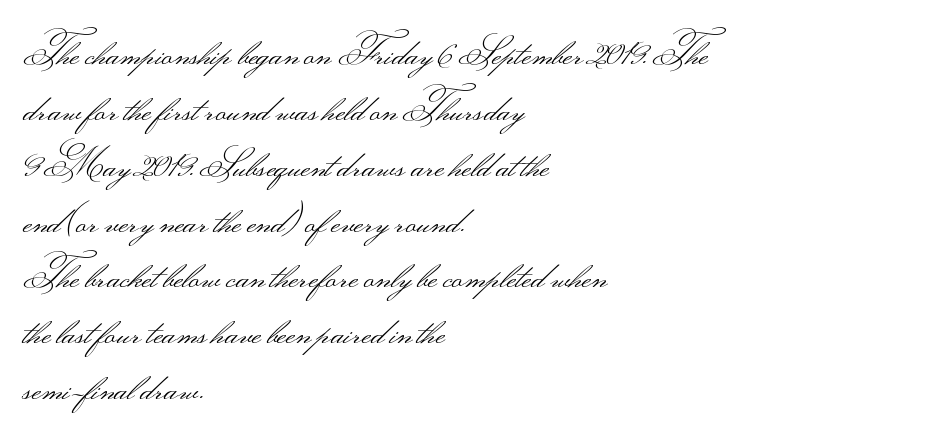
The image shows 37 px light, wide sans-serif type; set left-aligned, normal line spacing (1.51x), normal letter spacing, not underlined; medium stroke contrast.
